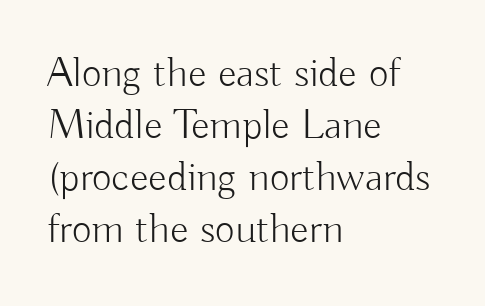
The rendering uses natural spacing where letterforms have individual widths. The weight tops out at a normal text grade. Check the space under the baseline: it is left empty. This is roman type, the default non-slanted kind. Typeset ragged right — the left edge is the straight one.
